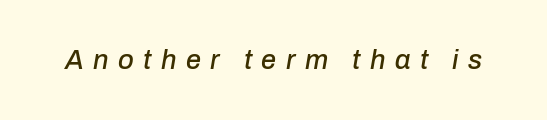
{"italic": "yes", "lean": "right", "slant_degrees": 10, "underline": "no", "letter_spacing": "wide", "letter_spacing_em": 0.35, "glyph_px": 27}
